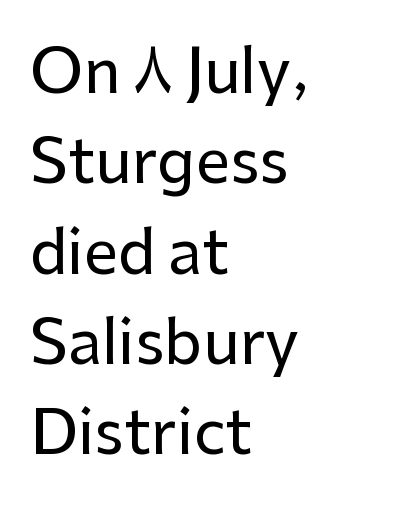
Compared with typical body copy, the letter spacing here is the same. Leading matches the norm, producing a regular column. Looks like regular typesetting: each glyph gets only the width it needs. You can tell from the bare stems that sans-serif type was used.
